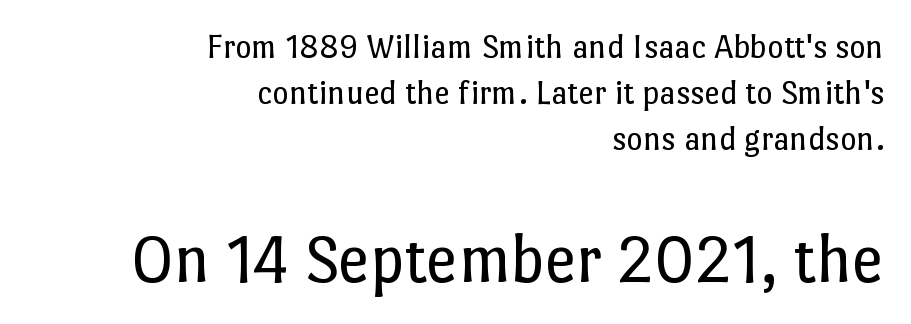
Q: Is the text bold? A: No.
Q: Is the text italic (slanted)? A: No, it is upright.
Q: Is the text underlined? A: No.
Q: How is the paragraph aligned? A: Right-aligned.
Q: Is the spacing between letters normal or unusually wide? A: Normal.
Q: Is the spacing between lines tight, normal or loose? A: Normal.
Q: Which block of text is set in a larger size, the first (top) or the second (bottom)? A: The second (bottom) one.
Q: Width (condensed, normal, or wide)? A: Normal.
Q: Stroke contrast? A: Low.
Q: x-height? A: Medium.
Q: Monospaced? A: No.
